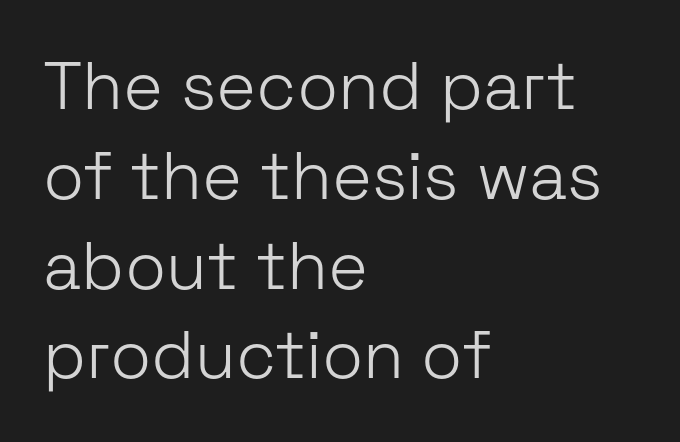
The cut favours lightness, reaching ordinary text weight at its darkest. When letters stand straight like this, we call the style roman or upright. Here the glyphs are tracked normally, forming tight word shapes. Note: no serifs on the glyphs. Compared with typical paragraphs, the rows here are spaced about the same.
